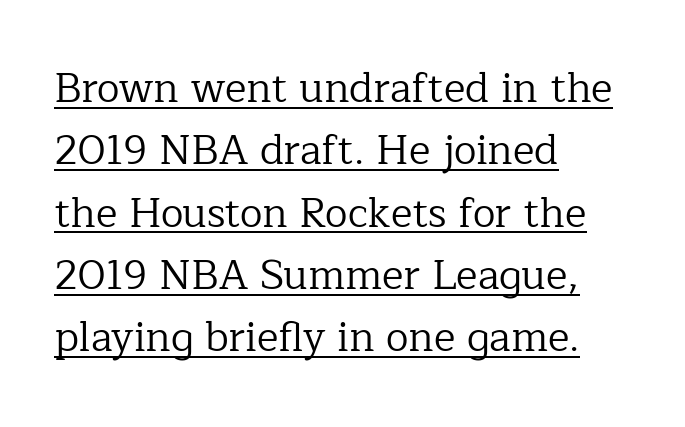
Q: Is the text bold? A: No.
Q: Is the text italic (slanted)? A: No, it is upright.
Q: Is the typeface a serif or a sans-serif typeface? A: Serif.
Q: Is the text underlined? A: Yes.
Q: How is the paragraph aligned? A: Left-aligned.
Q: Is the spacing between letters normal or unusually wide? A: Normal.
Q: Is the spacing between lines tight, normal or loose? A: Normal.
Q: Width (condensed, normal, or wide)? A: Normal.
Q: Stroke contrast? A: Low.
Q: x-height? A: Medium.
Q: Monospaced? A: No.
